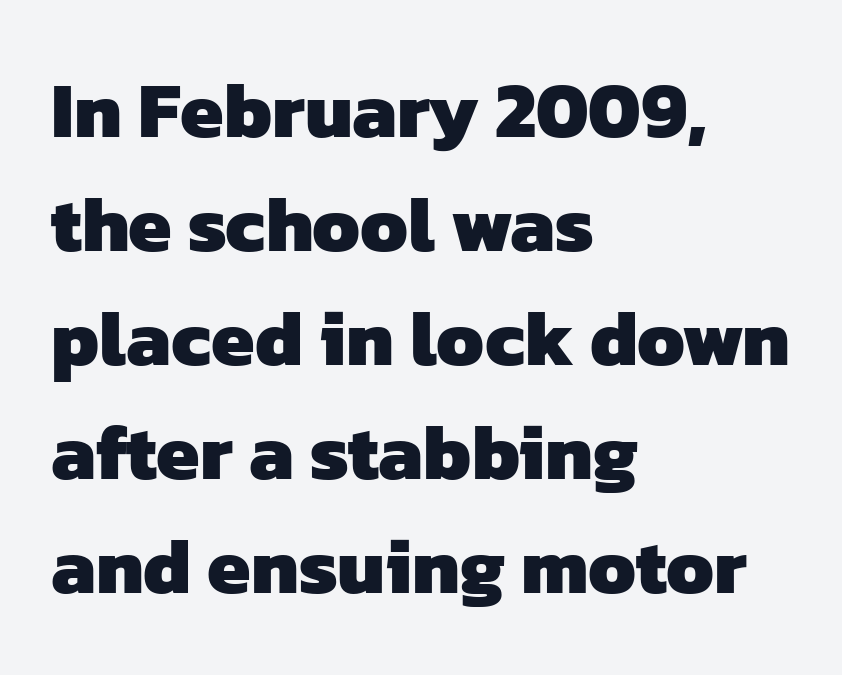
The face used here is proportionally spaced, like ordinary book or web type. Spacing between characters is what you'd get straight out of the box. The typesetting leans heavy: a genuine bold. Rows of type keep a routine distance in the vertical direction. A sans-serif font was chosen for this passage. The rag falls on the right side of this text block.
